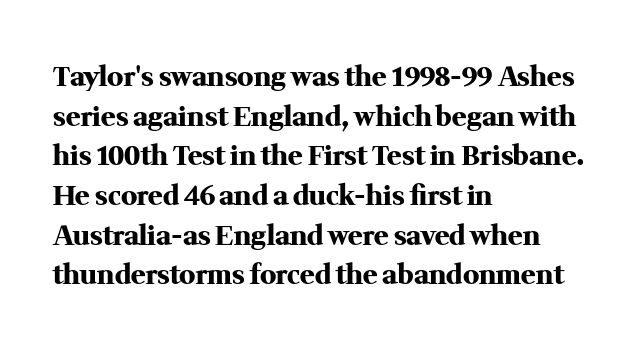
The image shows 27 px bold type, upright; set left-aligned, normal line spacing (1.47x), normal letter spacing, not underlined.
